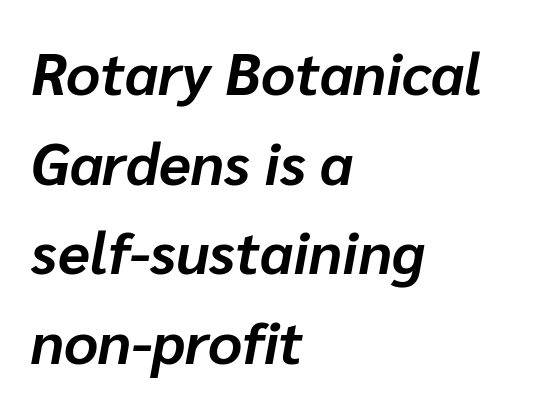
Character widths vary here, with narrow letters taking less room than wide ones. The whole block is typeset with a tilt. The block of text has a typical density, with ordinary space between rows. The glyphs have the mass of a bold cut. Bare-footed words on every line.
